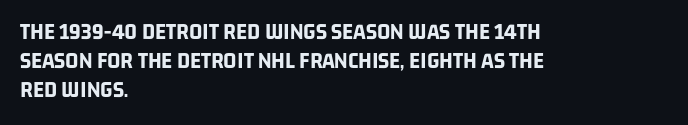
{"bold": "yes", "underline": "no", "align": "left", "line_spacing": "normal", "line_spacing_ratio": 1.27, "letter_spacing": "normal", "letter_spacing_em": 0.0, "glyph_px": 23}
